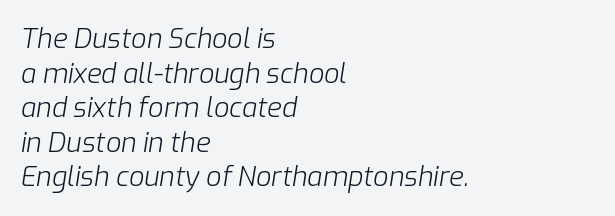
Q: Is the text bold? A: No.
Q: Is the text italic (slanted)? A: Yes, it leans right by about 9 degrees.
Q: Is the text underlined? A: No.
Q: How is the paragraph aligned? A: Left-aligned.
Q: Is the spacing between letters normal or unusually wide? A: Normal.
Q: Is the spacing between lines tight, normal or loose? A: Normal.
